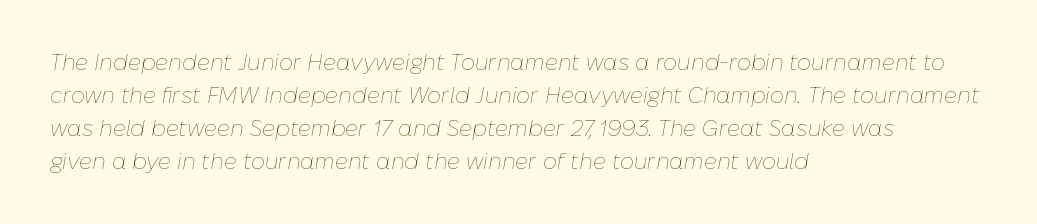
The image shows 22 px text type, italic (leaning right); set left-aligned, normal line spacing (1.5x), normal letter spacing, not underlined.
